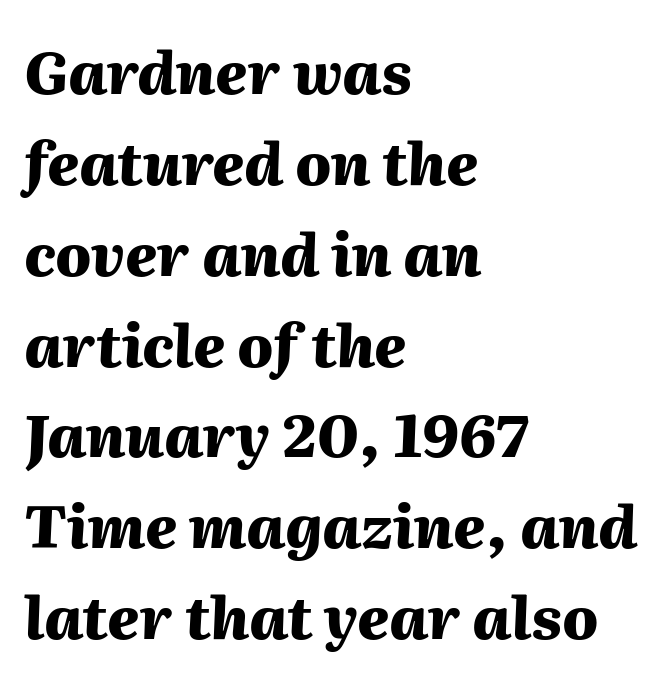
Q: Is the text bold? A: Yes.
Q: Is the text italic (slanted)? A: Yes, it leans right by about 2 degrees.
Q: Is the text underlined? A: No.
Q: How is the paragraph aligned? A: Left-aligned.
Q: Is the spacing between letters normal or unusually wide? A: Normal.
Q: Is the spacing between lines tight, normal or loose? A: Normal.
Q: Width (condensed, normal, or wide)? A: Normal.
Q: Stroke contrast? A: Medium.
Q: x-height? A: Medium.
Q: Monospaced? A: No.
